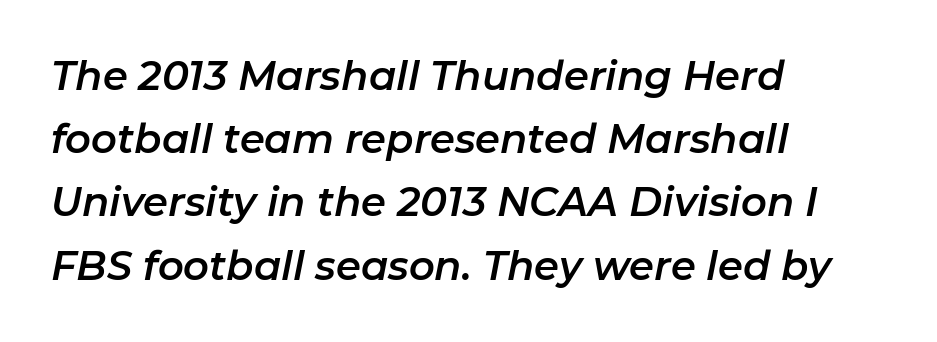
Q: Is the text italic (slanted)? A: Yes, it leans right by about 11 degrees.
Q: Is the text underlined? A: No.
Q: How is the paragraph aligned? A: Left-aligned.
Q: Is the spacing between letters normal or unusually wide? A: Normal.
Q: Is the spacing between lines tight, normal or loose? A: Normal.
Q: Width (condensed, normal, or wide)? A: Normal.
Q: Stroke contrast? A: Low.
Q: x-height? A: Medium.
Q: Monospaced? A: No.
